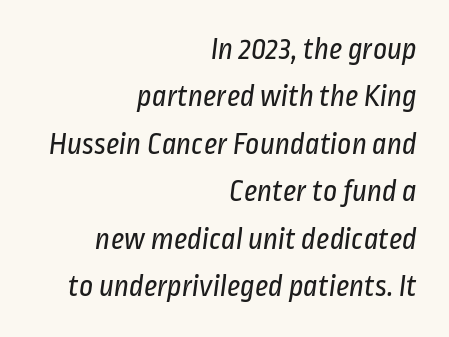
Nothing unusual about the tracking: characters are spaced as the font intends. A quiet, ordinary-to-light weight characterises the typeface. One glance says typical: line gaps are just what's usual. Rule under the text: the space is simply empty. The designer went with a sans here, leaving each stem footless.
